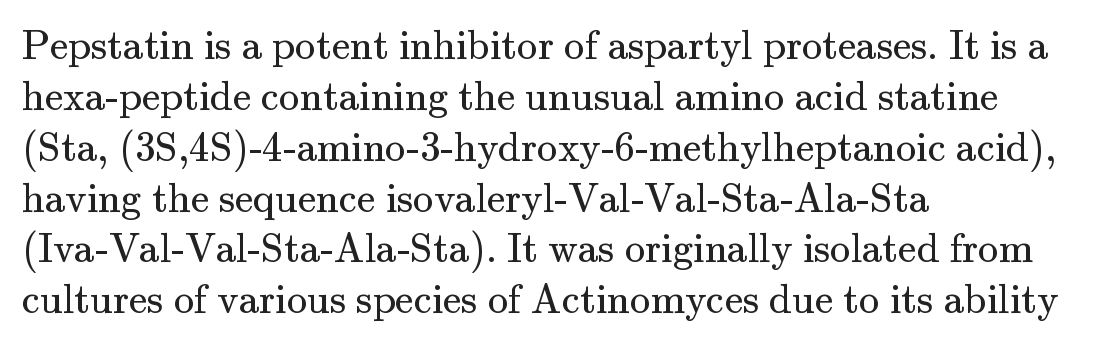
The image shows 41 px regular-weight serif type, upright; set left-aligned, line spacing 1.24x, normal letter spacing, not underlined; medium stroke contrast and a small x-height.
